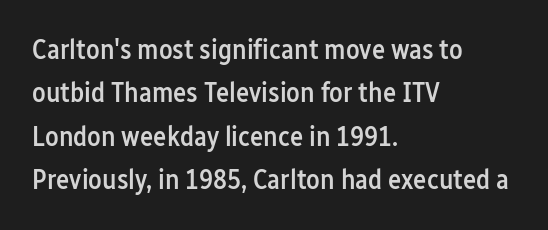
{"serif": "no", "italic": "no", "bold": "semi", "weight": "semibold", "width": "condensed", "stroke_contrast": "low", "x_height": "medium", "monospaced": "no", "underline": "no", "align": "left", "line_spacing": "normal", "line_spacing_ratio": 1.55, "letter_spacing": "normal", "letter_spacing_em": 0.0, "glyph_px": 28}
